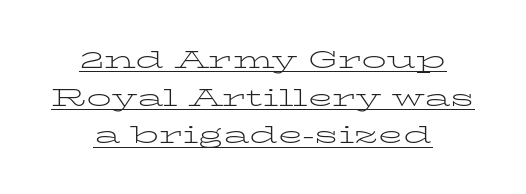
The image shows 25 px text type, upright; set centered, normal line spacing (1.51x), normal letter spacing, underlined.
